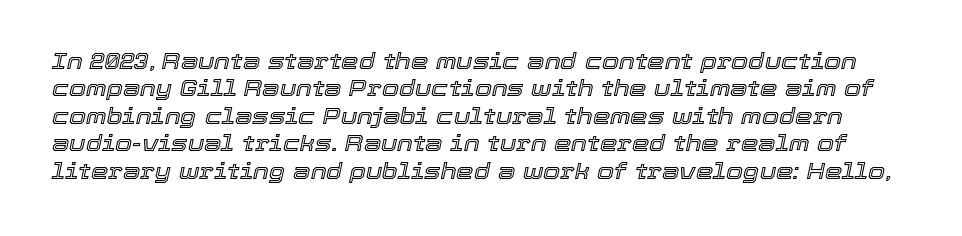
The image shows 22 px text type, italic (leaning right); set normal line spacing (1.25x), normal letter spacing, not underlined.
